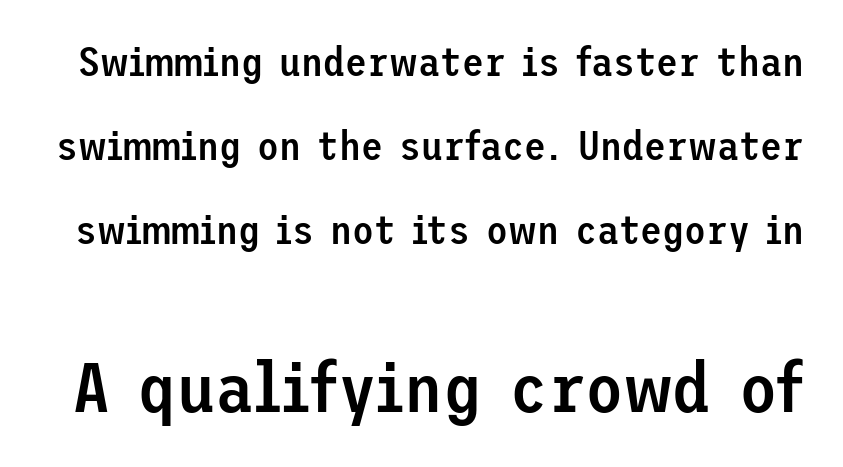
The image shows 70 px semibold sans-serif type, upright; set loose line spacing (2.1x), normal letter spacing, not underlined; the second (bottom) block is 1.75x larger; low stroke contrast and a medium x-height.
